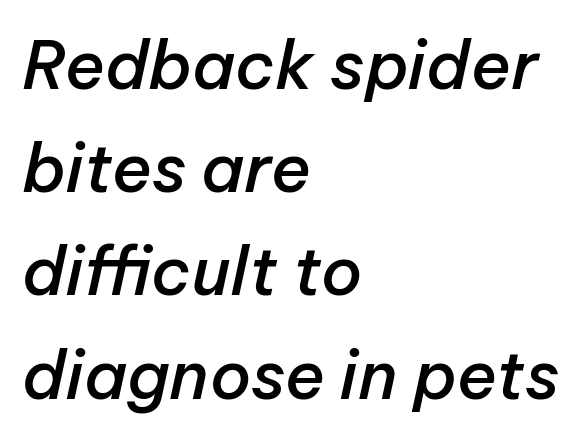
The leading is moderate, giving the passage an even texture. The typesetter chose a ragged-right arrangement here. This sample has the flowing, uneven cadence of proportional lettering. Letters rest on an invisible, unmarked baseline.
